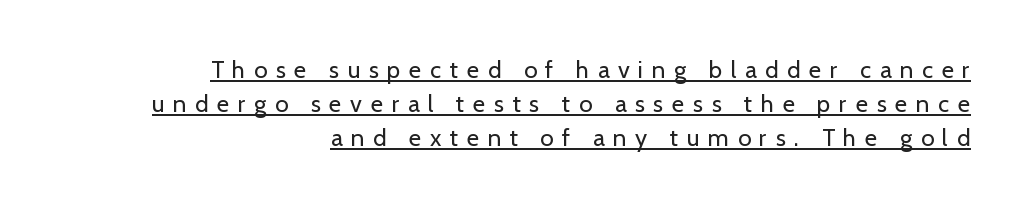
{"italic": "no", "bold": "no", "underline": "yes", "align": "right", "line_spacing": "normal", "line_spacing_ratio": 1.41, "letter_spacing": "wide", "letter_spacing_em": 0.36, "glyph_px": 24}
